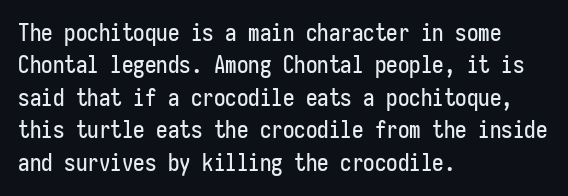
{"italic": "no", "underline": "no", "align": "left", "line_spacing": "normal", "line_spacing_ratio": 1.41, "letter_spacing": "normal", "letter_spacing_em": 0.0, "glyph_px": 23}
